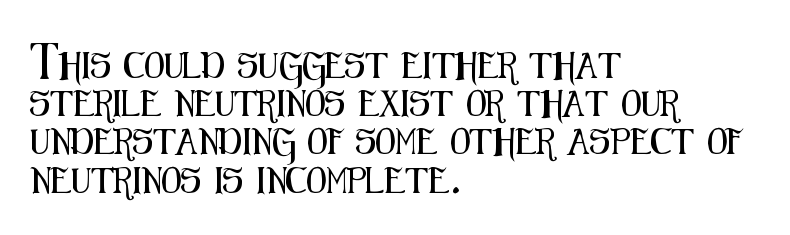
{"italic": "no", "underline": "no", "align": "left", "line_spacing": "normal", "line_spacing_ratio": 1.47, "letter_spacing": "normal", "letter_spacing_em": 0.0, "glyph_px": 26}
